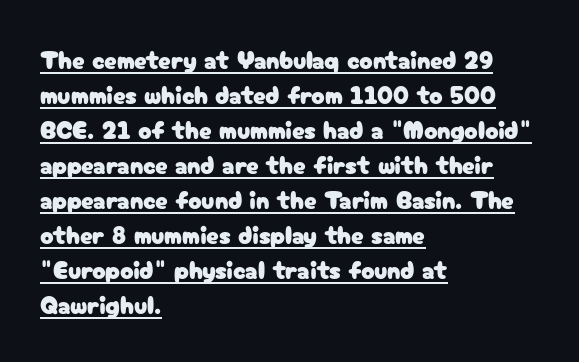
{"italic": "no", "underline": "yes", "align": "left", "line_spacing": "normal", "line_spacing_ratio": 1.4, "letter_spacing": "normal", "letter_spacing_em": 0.0, "glyph_px": 25}
